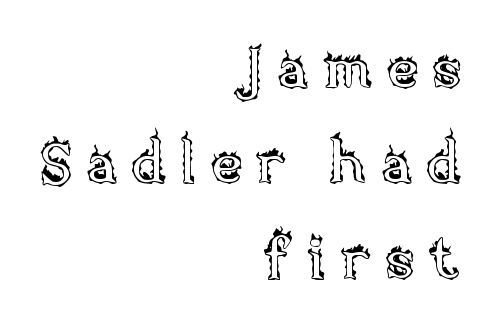
{"italic": "no", "width": "normal", "x_height": "large", "monospaced": "no", "underline": "no", "align": "right", "line_spacing": "normal", "line_spacing_ratio": 1.59, "letter_spacing": "wide", "letter_spacing_em": 0.23, "glyph_px": 60}
